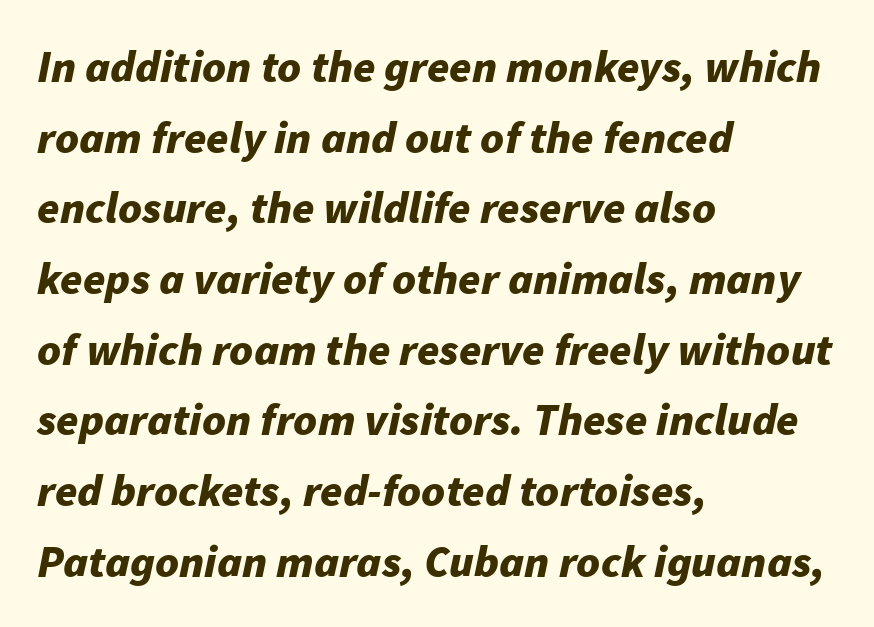
The image shows 45 px bold type, italic (leaning right); set left-aligned, normal line spacing (1.57x), normal letter spacing, not underlined; low stroke contrast and a medium x-height.
